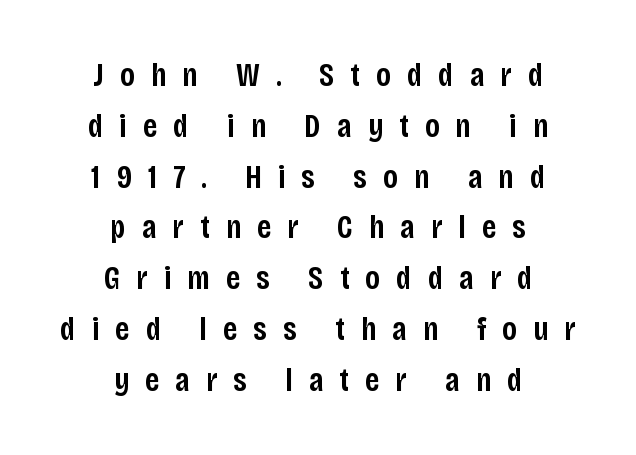
The image shows 33 px semibold, condensed sans-serif type, upright; set centered, normal line spacing (1.54x), unusually wide letter spacing (+0.49 em), not underlined; low stroke contrast and a large x-height.
